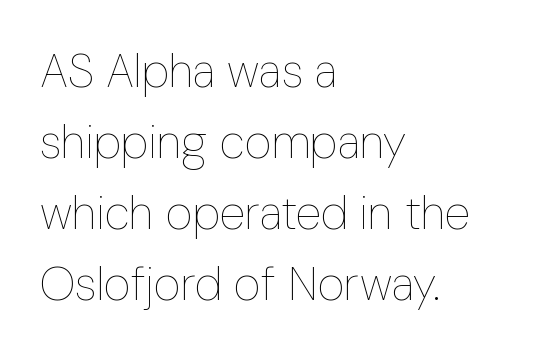
{"italic": "no", "bold": "no", "weight": "thin", "width": "condensed", "stroke_contrast": "low", "x_height": "medium", "monospaced": "no", "underline": "no", "align": "left", "line_spacing": "normal", "line_spacing_ratio": 1.51, "letter_spacing": "normal", "letter_spacing_em": 0.0, "glyph_px": 47}
